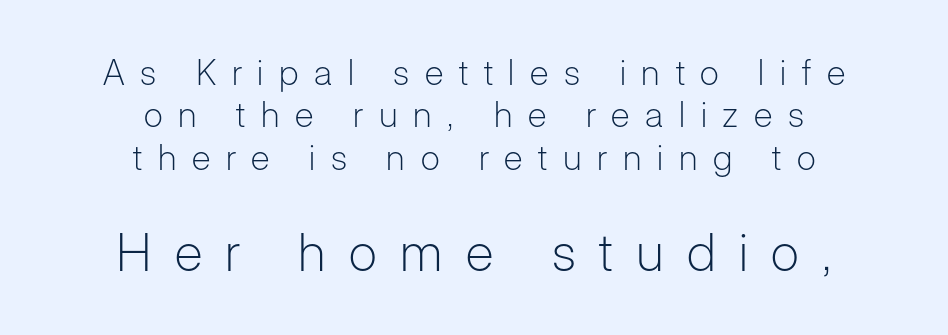
Q: Is the text bold? A: No.
Q: Is the text italic (slanted)? A: No, it is upright.
Q: Is the typeface a serif or a sans-serif typeface? A: Sans-serif.
Q: Is the text underlined? A: No.
Q: How is the paragraph aligned? A: Centered.
Q: Is the spacing between letters normal or unusually wide? A: Unusually wide.
Q: Which block of text is set in a larger size, the first (top) or the second (bottom)? A: The second (bottom) one.
Q: Width (condensed, normal, or wide)? A: Normal.
Q: Stroke contrast? A: Low.
Q: x-height? A: Medium.
Q: Monospaced? A: No.
